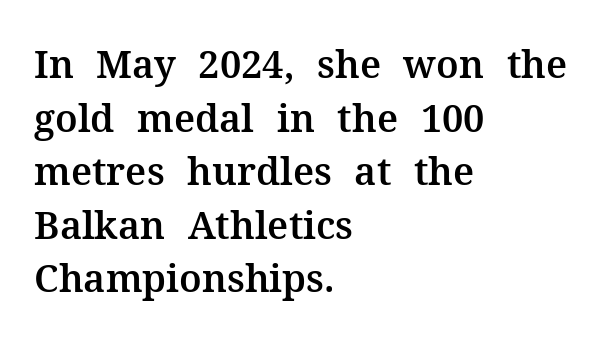
Q: Is the text italic (slanted)? A: No, it is upright.
Q: Is the typeface a serif or a sans-serif typeface? A: Serif.
Q: Is the text underlined? A: No.
Q: How is the paragraph aligned? A: Left-aligned.
Q: Is the spacing between letters normal or unusually wide? A: Normal.
Q: Is the spacing between lines tight, normal or loose? A: Normal.
Q: Width (condensed, normal, or wide)? A: Normal.
Q: Stroke contrast? A: Medium.
Q: x-height? A: Medium.
Q: Monospaced? A: No.
